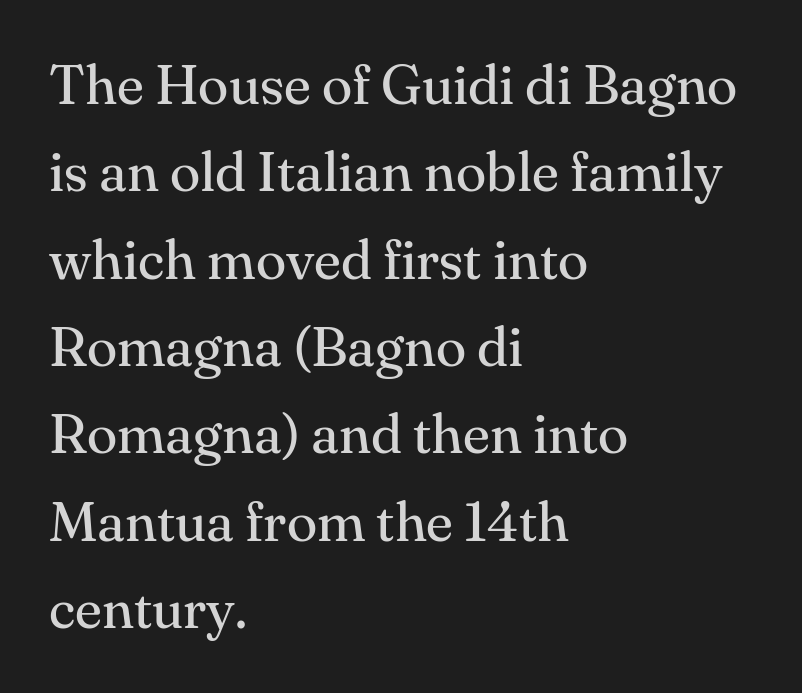
Style check: upright. Nobody drew a line under any word here. Regarding leading, the lines here are spaced in the standard way. Each word holds together tightly as a unit, with standard inter-letter gaps. Is this a heavy cut? Hardly; it is regular or lighter.
